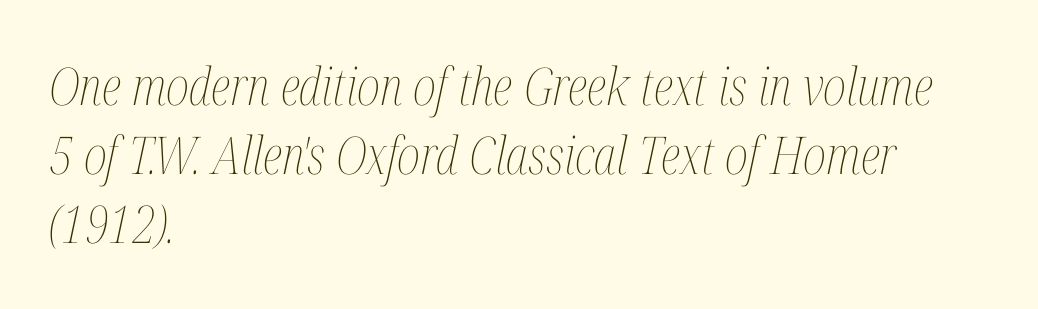
The image shows 52 px thin, condensed type, italic (leaning right); set left-aligned, normal line spacing (1.33x), normal letter spacing, not underlined; medium stroke contrast and a medium x-height.
